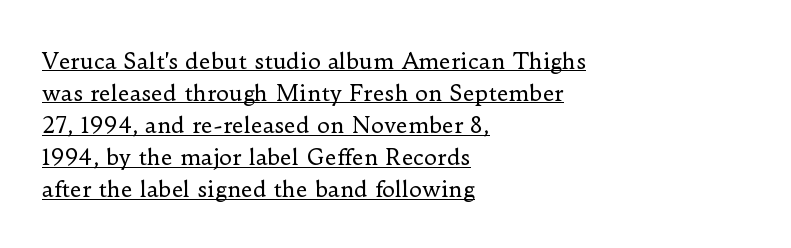
Q: Is the text bold? A: No.
Q: Is the text italic (slanted)? A: No, it is upright.
Q: Is the text underlined? A: Yes.
Q: How is the paragraph aligned? A: Left-aligned.
Q: Is the spacing between letters normal or unusually wide? A: Normal.
Q: Is the spacing between lines tight, normal or loose? A: Normal.
